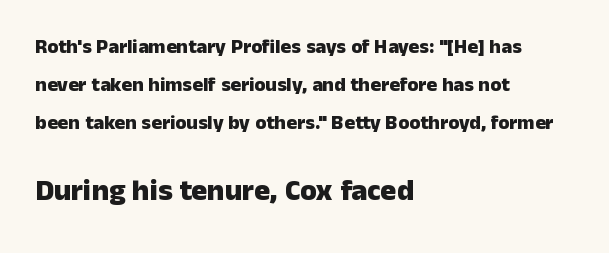
Ascenders rise straight up at ninety degrees. The ragged edge is on the right, which tells us the setting is flush left. The space beneath each line is pristine and unruled. A typesetter would call this zero additional tracking. The block of text is sparse from top to bottom, with ample space between rows. Proportional: the letters do not fall into vertical columns.
